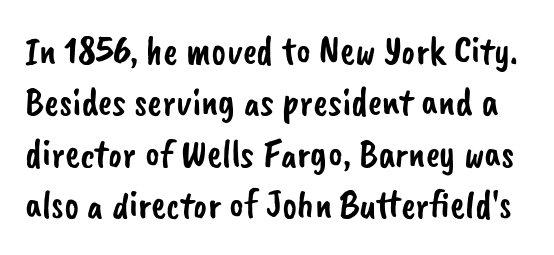
The glyphs in this specimen are sans serif. Quick note: underline off. Does the leading feel generous? No, just average. The letters advance in unequal steps, a hallmark of proportional type.
